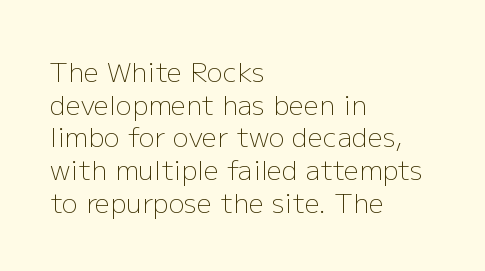
The image shows 27 px text type, upright; set left-aligned, line spacing 1.21x, normal letter spacing, not underlined.
